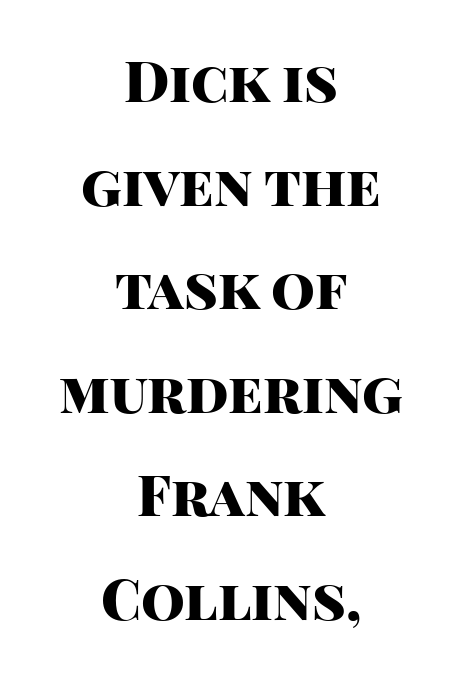
The letters carry no serifs — their stems end cleanly without finishing strokes. It's the straight-up-and-down kind of type. Teacher's note: observe the equal gaps on both sides — that is centered alignment. Think of a printed novel: that variable character pitch is what you see here.
